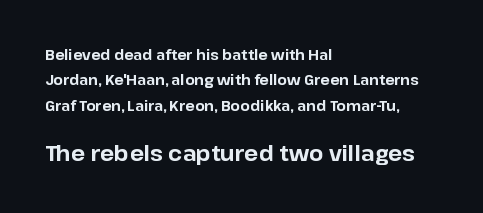
Unlike italic type, these characters show no tilt at all. Look at the stroke-to-counter ratio: heavy, a bold. Here the second block reads like a headline and the first like body copy. The strip under each line holds only bare page. Compared with typical body copy, the letter spacing here is the same.
